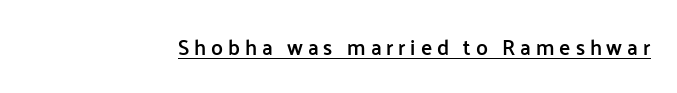
Here the glyphs are tracked loosely, breaking word shapes into spaced letters. The passage shown is underscored from start to finish. Semibold letterforms, between regular and bold. Posture: vertical.
